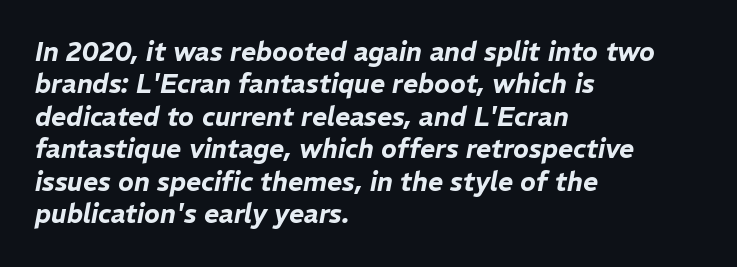
You could call the tracking neutral — neither tight nor loose. A clean baseline with only descenders dipping below it. The setting favours the left margin, as ordinary paragraphs usually do. There's an unmistakable incline to the writing here. The leading is moderate, giving the passage an even texture.
